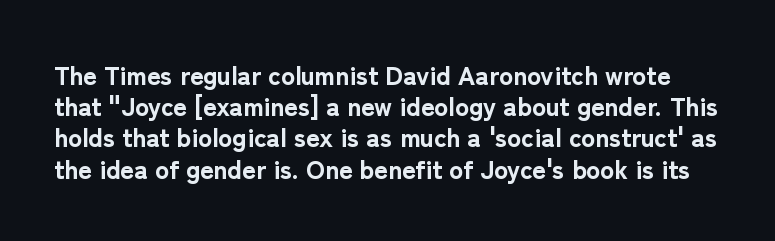
Only glyphs here, with clear space below each row. Weight check: bold — yes, fully. The letters stand upright; this is a roman face. The face used here is rendered with its standard letterfit.
